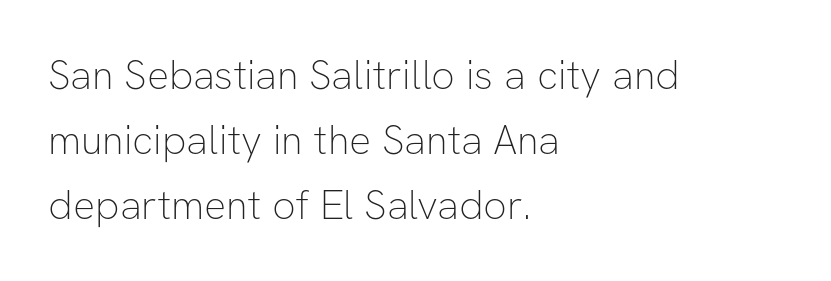
The image shows 41 px thin sans-serif type, upright; set left-aligned, normal line spacing (1.59x), normal letter spacing, not underlined; low stroke contrast and a medium x-height.
